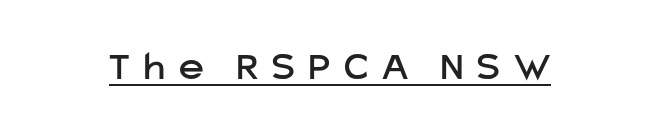
Q: Is the text italic (slanted)? A: No, it is upright.
Q: Is the typeface a serif or a sans-serif typeface? A: Sans-serif.
Q: Is the text underlined? A: Yes.
Q: Is the spacing between letters normal or unusually wide? A: Unusually wide.
Q: Width (condensed, normal, or wide)? A: Normal.
Q: Stroke contrast? A: Low.
Q: x-height? A: Medium.
Q: Monospaced? A: No.
